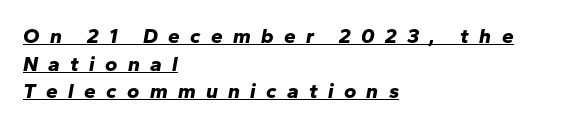
The image shows 21 px bold type, italic (leaning right); set left-aligned, normal line spacing (1.31x), unusually wide letter spacing (+0.49 em), underlined.
